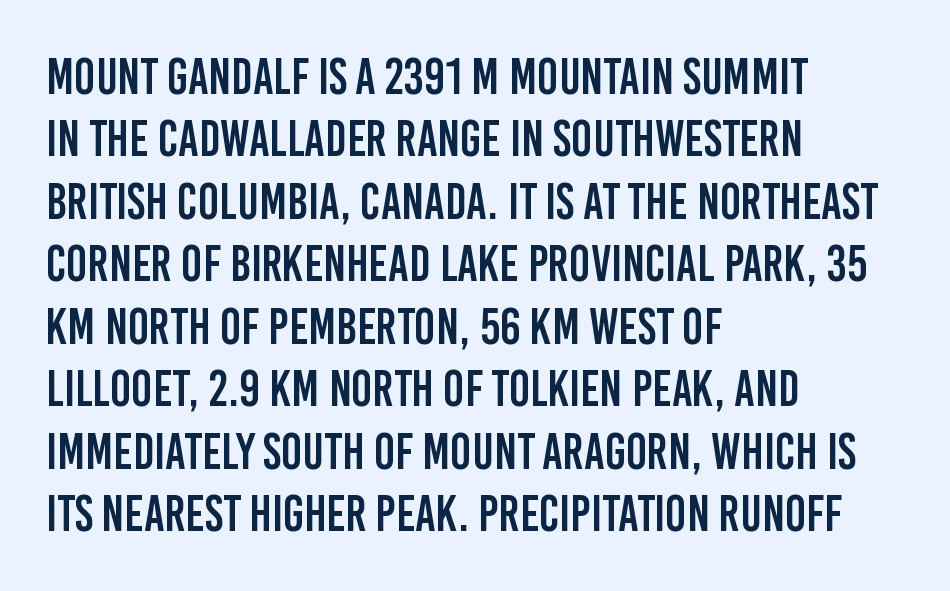
Unlike a traditional serif, this face leaves its strokes unadorned. Nobody drew a line under any word here. Italic? Not at all — the glyphs are vertical. The leading is moderate, giving the passage an even texture.
